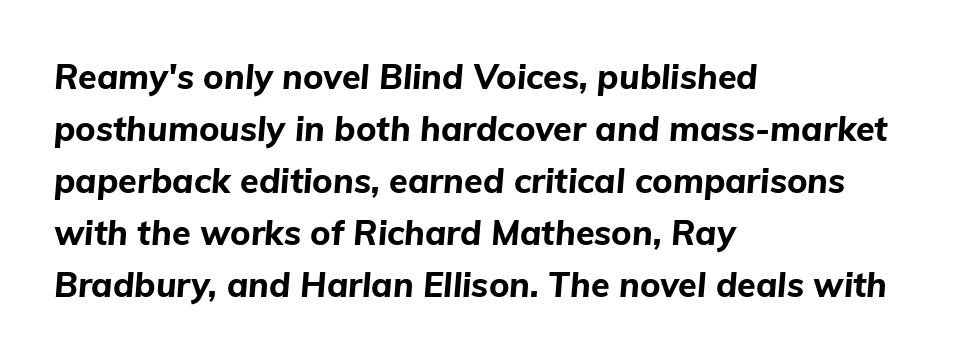
Q: Is the text bold? A: Yes.
Q: Is the text italic (slanted)? A: Yes, it leans right by about 5 degrees.
Q: Is the text underlined? A: No.
Q: How is the paragraph aligned? A: Left-aligned.
Q: Is the spacing between letters normal or unusually wide? A: Normal.
Q: Is the spacing between lines tight, normal or loose? A: Normal.
Q: Width (condensed, normal, or wide)? A: Normal.
Q: Stroke contrast? A: Low.
Q: x-height? A: Medium.
Q: Monospaced? A: No.
